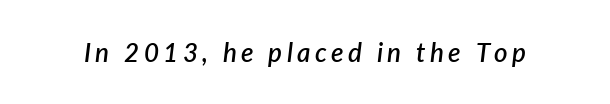
Q: Is the text bold? A: Semi-bold.
Q: Is the text italic (slanted)? A: Yes, it leans right by about 7 degrees.
Q: Is the text underlined? A: No.
